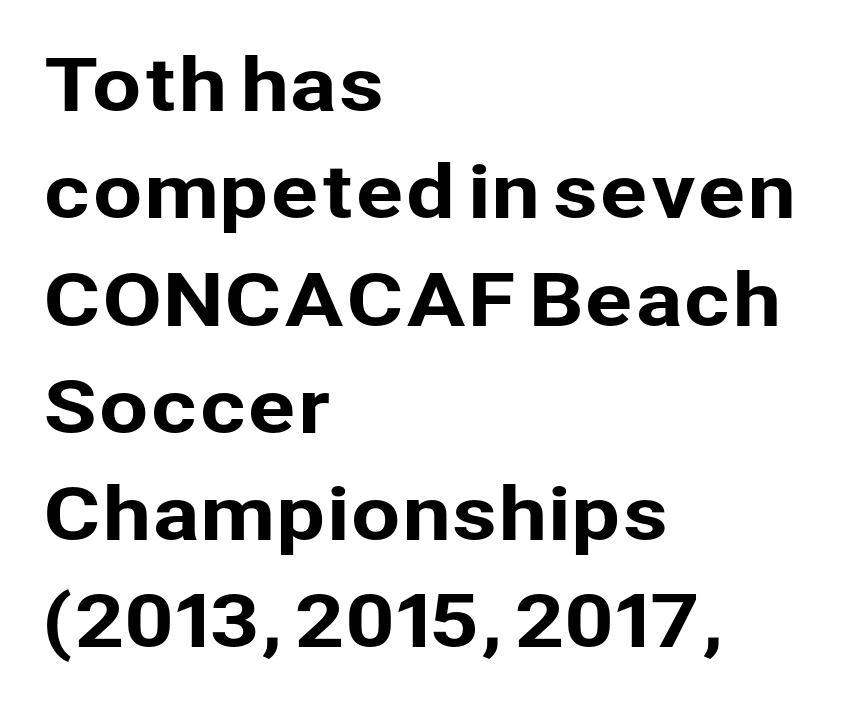
The image shows 72 px sans-serif type, upright; set left-aligned, normal line spacing (1.49x), normal letter spacing, not underlined; low stroke contrast and a medium x-height.
